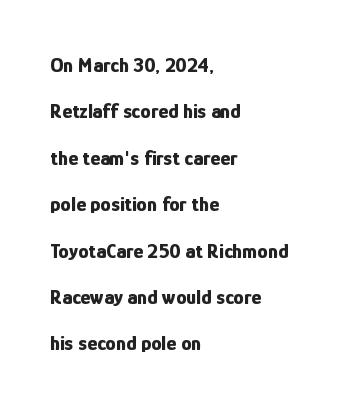
Q: Is the text bold? A: Yes.
Q: Is the text italic (slanted)? A: No, it is upright.
Q: Is the text underlined? A: No.
Q: How is the paragraph aligned? A: Left-aligned.
Q: Is the spacing between letters normal or unusually wide? A: Normal.
Q: Is the spacing between lines tight, normal or loose? A: Loose.
